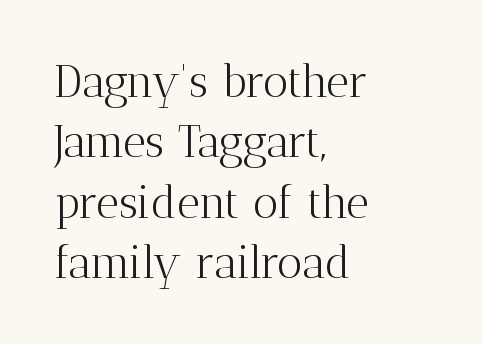
The image shows 45 px light serif type, upright; set left-aligned, normal line spacing (1.34x), normal letter spacing, not underlined; medium stroke contrast and a medium x-height.
